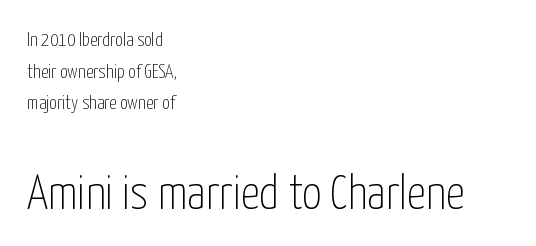
Q: Is the text bold? A: No.
Q: Is the text italic (slanted)? A: No, it is upright.
Q: Is the typeface a serif or a sans-serif typeface? A: Sans-serif.
Q: Is the text underlined? A: No.
Q: How is the paragraph aligned? A: Left-aligned.
Q: Is the spacing between letters normal or unusually wide? A: Normal.
Q: Is the spacing between lines tight, normal or loose? A: Normal.
Q: Which block of text is set in a larger size, the first (top) or the second (bottom)? A: The second (bottom) one.
Q: Width (condensed, normal, or wide)? A: Condensed.
Q: Stroke contrast? A: Low.
Q: x-height? A: Medium.
Q: Monospaced? A: No.
